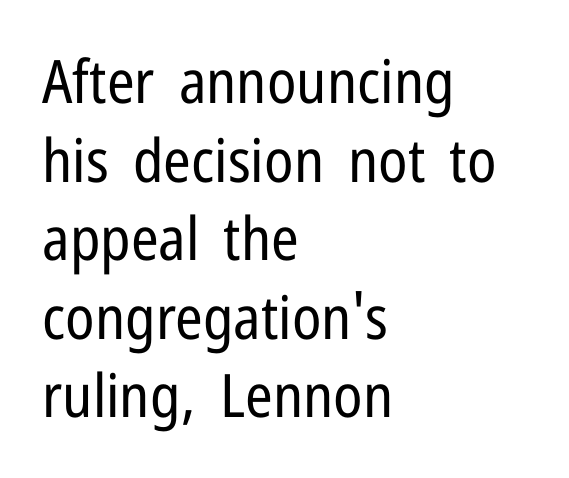
The image shows 60 px regular-weight, condensed sans-serif type, upright; set left-aligned, normal line spacing (1.31x), normal letter spacing, not underlined; low stroke contrast and a medium x-height.
